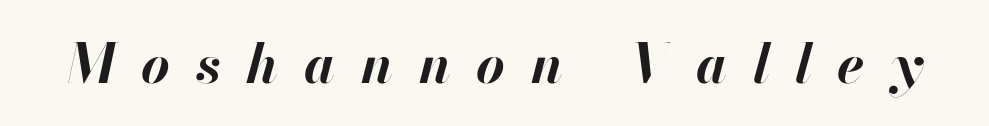
Italic: yes, the glyphs are oblique. The passage shown has open, widely tracked lettering throughout. The strip under each line holds only bare page. Set as a true bold cut, around the 700 mark. Do the characters align in a grid? No, the font is proportional.
